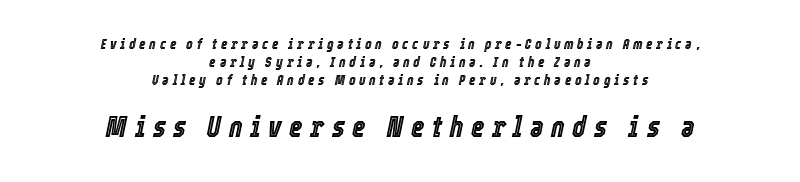
The image shows 29 px condensed type, italic (leaning right); set centered, normal line spacing (1.29x), unusually wide letter spacing (+0.26 em), not underlined; the second (bottom) block is 2.07x larger; a medium x-height.
